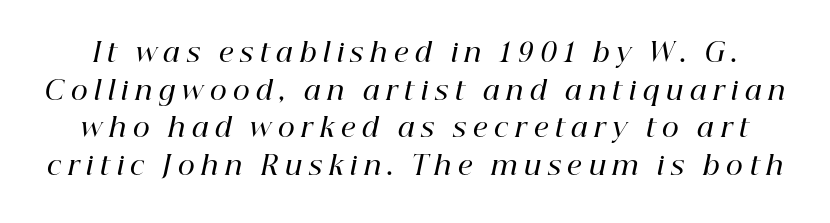
Q: Is the text bold? A: Semi-bold.
Q: Is the text italic (slanted)? A: Yes, it leans right by about 12 degrees.
Q: Is the text underlined? A: No.
Q: Is the spacing between letters normal or unusually wide? A: Unusually wide.
Q: Is the spacing between lines tight, normal or loose? A: Normal.
